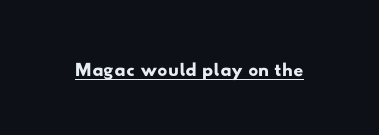
Q: Is the typeface a serif or a sans-serif typeface? A: Sans-serif.
Q: Is the text underlined? A: Yes.
Q: Is the spacing between letters normal or unusually wide? A: Normal.
Q: Width (condensed, normal, or wide)? A: Wide.
Q: Stroke contrast? A: Low.
Q: x-height? A: Small.
Q: Monospaced? A: No.
